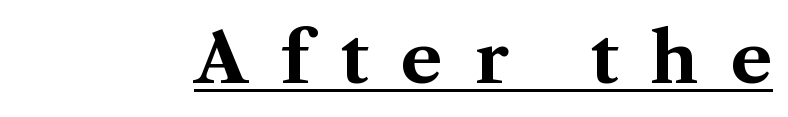
Q: Is the text bold? A: Yes.
Q: Is the text italic (slanted)? A: No, it is upright.
Q: Is the typeface a serif or a sans-serif typeface? A: Serif.
Q: Is the text underlined? A: Yes.
Q: Is the spacing between letters normal or unusually wide? A: Unusually wide.
Q: Width (condensed, normal, or wide)? A: Normal.
Q: Stroke contrast? A: Medium.
Q: x-height? A: Medium.
Q: Monospaced? A: No.
